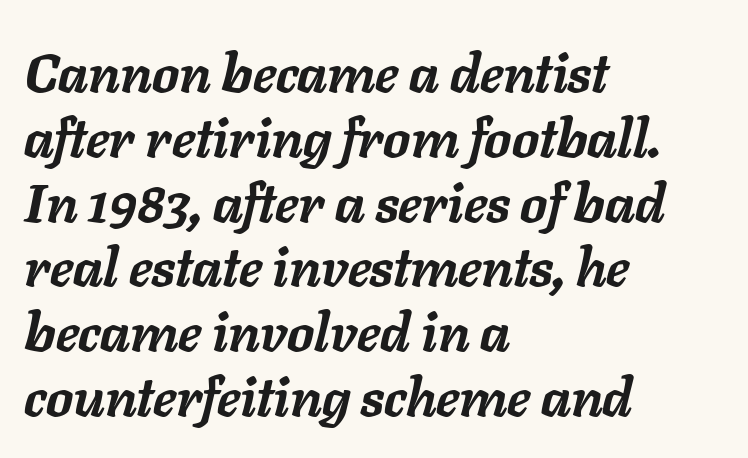
The rendering applies a slant to the glyphs. The space beneath each line is pristine and unruled. You'd pick this weight for a headline — it's a proper bold. The paragraph has a hard left edge and a soft right edge.
